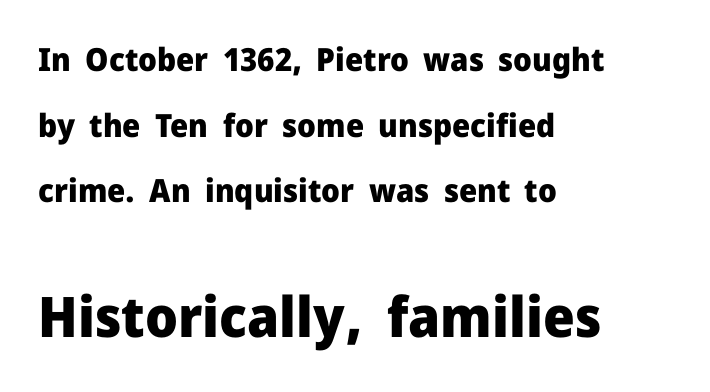
Q: Is the text bold? A: Yes.
Q: Is the text italic (slanted)? A: No, it is upright.
Q: Is the typeface a serif or a sans-serif typeface? A: Sans-serif.
Q: Is the text underlined? A: No.
Q: How is the paragraph aligned? A: Left-aligned.
Q: Is the spacing between letters normal or unusually wide? A: Normal.
Q: Is the spacing between lines tight, normal or loose? A: Loose.
Q: Which block of text is set in a larger size, the first (top) or the second (bottom)? A: The second (bottom) one.
Q: Width (condensed, normal, or wide)? A: Normal.
Q: Stroke contrast? A: Low.
Q: x-height? A: Medium.
Q: Monospaced? A: No.
